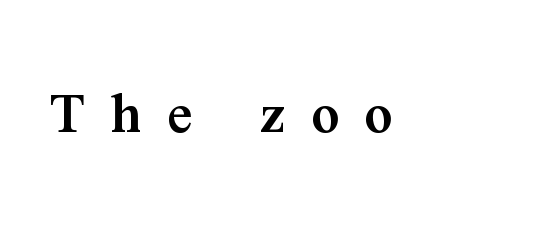
Q: Is the text bold? A: Semi-bold.
Q: Is the text italic (slanted)? A: No, it is upright.
Q: Is the typeface a serif or a sans-serif typeface? A: Serif.
Q: Is the text underlined? A: No.
Q: Is the spacing between letters normal or unusually wide? A: Unusually wide.
Q: Width (condensed, normal, or wide)? A: Normal.
Q: Stroke contrast? A: Medium.
Q: x-height? A: Medium.
Q: Monospaced? A: No.
